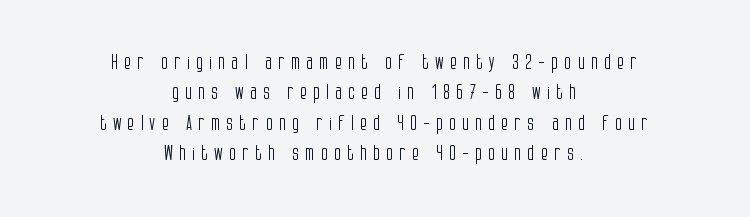
Q: Is the text bold? A: No.
Q: Is the text italic (slanted)? A: No, it is upright.
Q: Is the text underlined? A: No.
Q: How is the paragraph aligned? A: Centered.
Q: Is the spacing between letters normal or unusually wide? A: Unusually wide.
Q: Is the spacing between lines tight, normal or loose? A: Normal.
